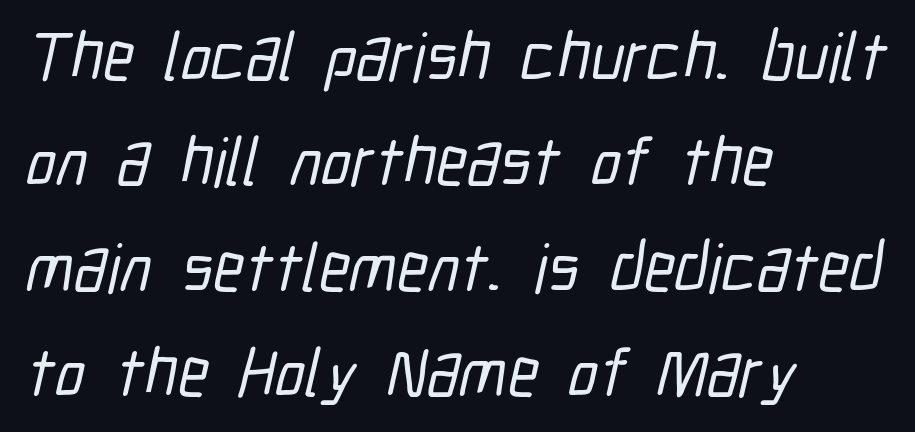
Q: Is the typeface a serif or a sans-serif typeface? A: Sans-serif.
Q: Is the text underlined? A: No.
Q: How is the paragraph aligned? A: Left-aligned.
Q: Is the spacing between letters normal or unusually wide? A: Normal.
Q: Is the spacing between lines tight, normal or loose? A: Normal.
Q: Width (condensed, normal, or wide)? A: Condensed.
Q: Stroke contrast? A: Low.
Q: x-height? A: Medium.
Q: Monospaced? A: No.
